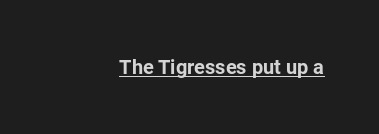
The image shows 20 px bold type, upright; set normal letter spacing, underlined.
